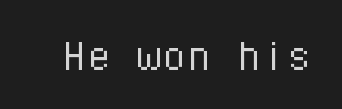
The image shows 50 px light sans-serif type, upright, monospaced; set normal letter spacing, not underlined; low stroke contrast and a medium x-height.
